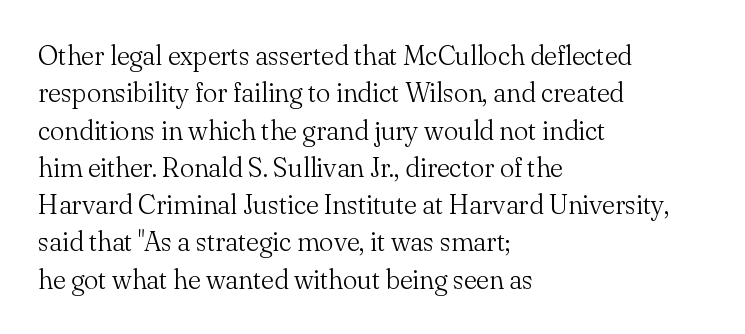
Q: Is the text bold? A: No.
Q: Is the text italic (slanted)? A: No, it is upright.
Q: Is the text underlined? A: No.
Q: How is the paragraph aligned? A: Left-aligned.
Q: Is the spacing between letters normal or unusually wide? A: Normal.
Q: Is the spacing between lines tight, normal or loose? A: Normal.
